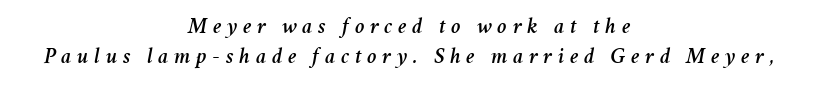
The passage shown has open, widely tracked lettering throughout. Honestly, there is no underline to notice here at all. Style check: oblique. A typesetter would call this leading conventional body-copy spacing. Caption: multi-line text, centered on the measure.
